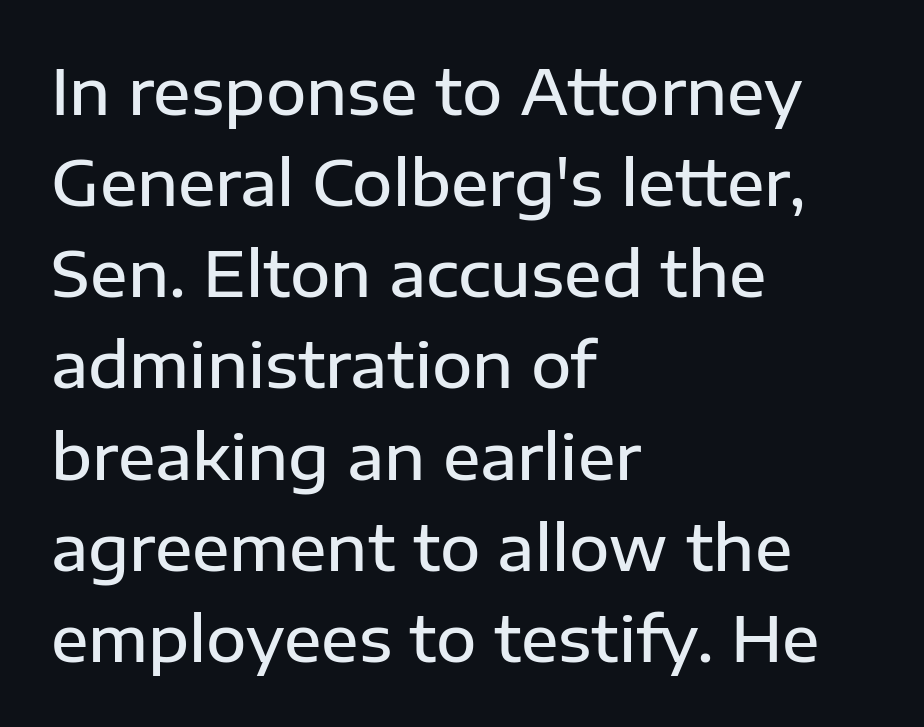
{"serif": "no", "italic": "no", "bold": "semi", "weight": "semibold", "width": "normal", "stroke_contrast": "low", "x_height": "medium", "monospaced": "no", "underline": "no", "align": "left", "line_spacing": "normal", "line_spacing_ratio": 1.47, "letter_spacing": "normal", "letter_spacing_em": 0.0, "glyph_px": 62}
